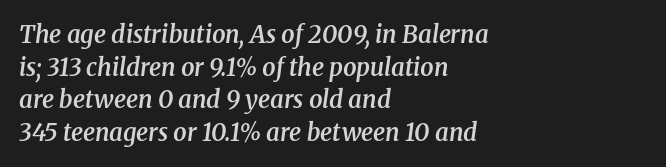
An italicized treatment has been applied to the whole sample. Glance below the letters and you will spot only blank space. What weight is shown? A semibold, between regular and bold. Does the leading feel generous? No, just average.
